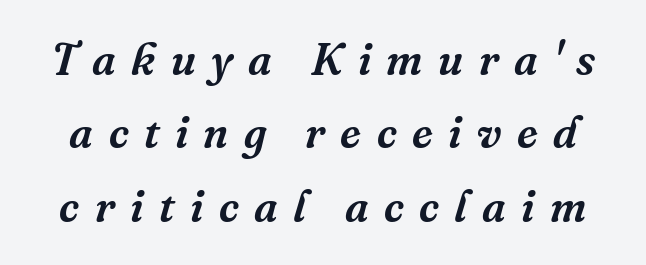
Q: Is the text italic (slanted)? A: Yes, it leans right by about 16 degrees.
Q: Is the typeface a serif or a sans-serif typeface? A: Serif.
Q: Is the text underlined? A: No.
Q: Is the spacing between letters normal or unusually wide? A: Unusually wide.
Q: Is the spacing between lines tight, normal or loose? A: Normal.
Q: Width (condensed, normal, or wide)? A: Normal.
Q: Stroke contrast? A: Medium.
Q: x-height? A: Medium.
Q: Monospaced? A: No.
